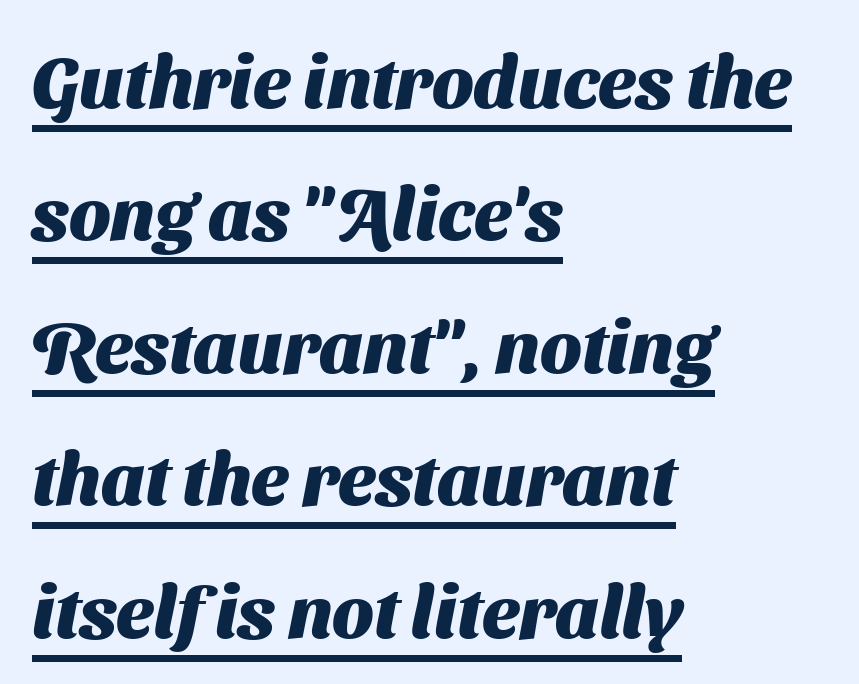
{"serif": "no", "bold": "yes", "weight": "heavy", "width": "normal", "stroke_contrast": "medium", "x_height": "medium", "monospaced": "no", "underline": "yes", "align": "left", "line_spacing_ratio": 1.79, "letter_spacing": "normal", "letter_spacing_em": 0.0, "glyph_px": 74}
